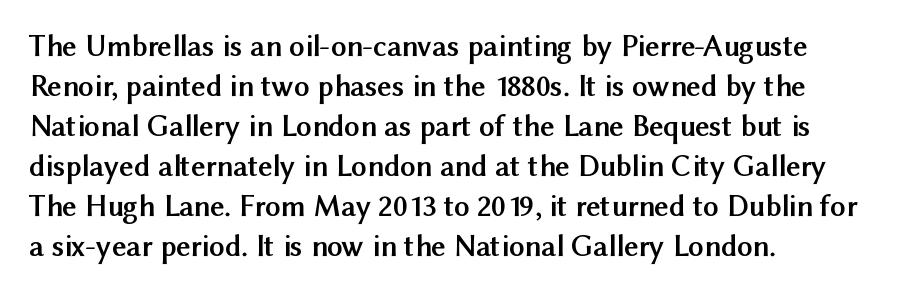
Thick stems and heavy bowls — unmistakably bold. Notice how the stems are strictly vertical — no italics here. This sample keeps an unexceptional amount of space between lines. You could not count columns in this text — the font is proportionally spaced. Layout note: lines flush left. Bare-footed words on every line.
